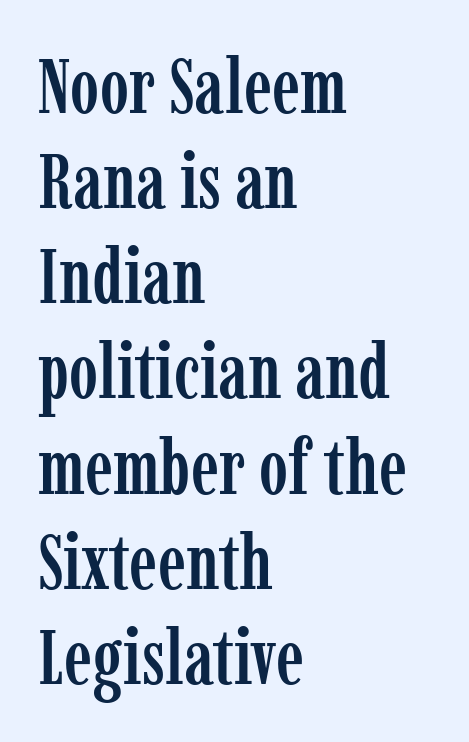
These lines are rendered in a variable-pitch font. The face used here is seriffed, in the tradition of book romans. Lines of text with bare space underneath. You could call the tracking neutral — neither tight nor loose.
